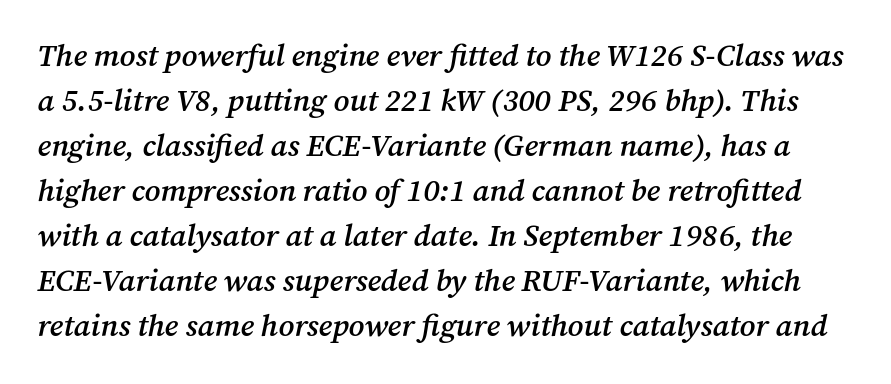
{"serif": "yes", "italic": "yes", "lean": "right", "slant_degrees": 12, "bold": "semi", "weight": "semibold", "width": "normal", "stroke_contrast": "medium", "x_height": "medium", "monospaced": "no", "underline": "no", "line_spacing": "normal", "line_spacing_ratio": 1.45, "letter_spacing": "normal", "letter_spacing_em": 0.0, "glyph_px": 31}
